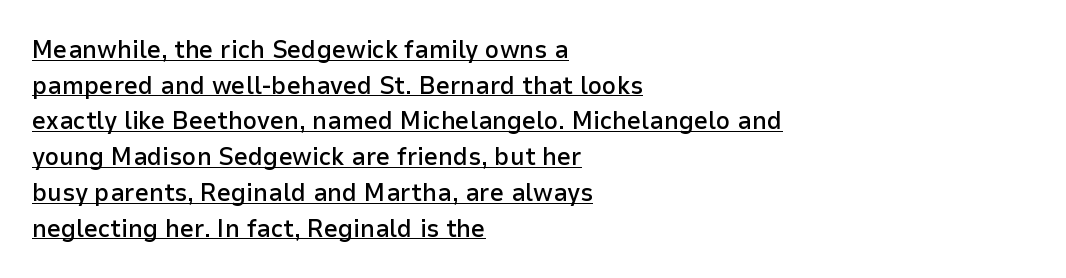
{"italic": "no", "bold": "semi", "underline": "yes", "align": "left", "line_spacing": "normal", "line_spacing_ratio": 1.43, "letter_spacing": "normal", "letter_spacing_em": 0.0, "glyph_px": 25}
